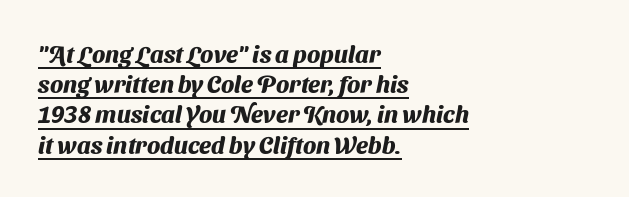
{"bold": "yes", "underline": "yes", "align": "left", "line_spacing": "normal", "line_spacing_ratio": 1.26, "letter_spacing": "normal", "letter_spacing_em": 0.0, "glyph_px": 24}
